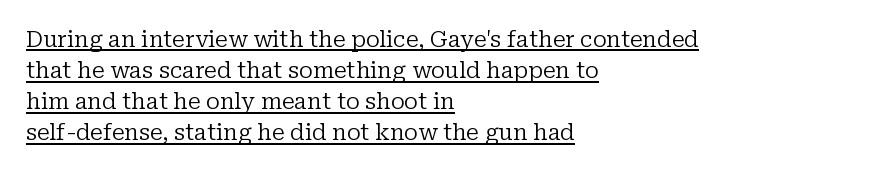
{"italic": "no", "bold": "no", "underline": "yes", "align": "left", "line_spacing": "normal", "line_spacing_ratio": 1.41, "letter_spacing": "normal", "letter_spacing_em": 0.0, "glyph_px": 22}
